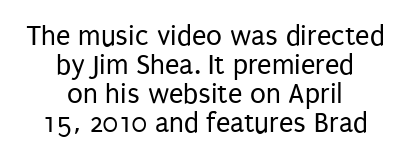
Q: Is the text bold? A: No.
Q: Is the text italic (slanted)? A: No, it is upright.
Q: Is the typeface a serif or a sans-serif typeface? A: Sans-serif.
Q: Is the text underlined? A: No.
Q: How is the paragraph aligned? A: Centered.
Q: Is the spacing between letters normal or unusually wide? A: Normal.
Q: Is the spacing between lines tight, normal or loose? A: Tight.
Q: Width (condensed, normal, or wide)? A: Condensed.
Q: Stroke contrast? A: Low.
Q: x-height? A: Large.
Q: Monospaced? A: No.
